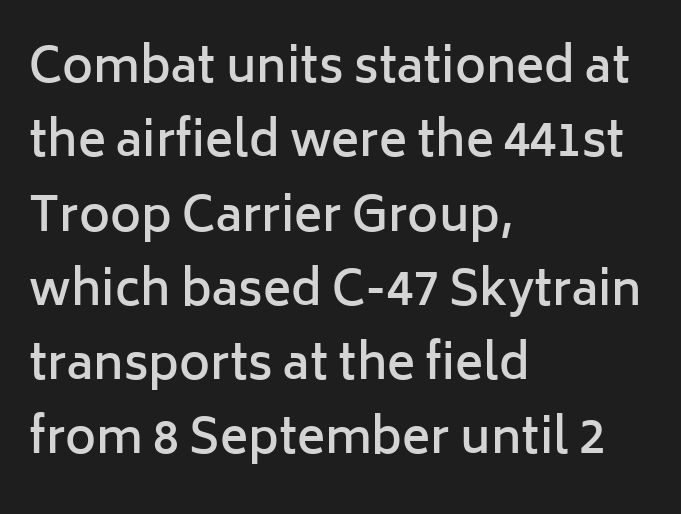
{"serif": "no", "italic": "no", "bold": "semi", "weight": "semibold", "width": "normal", "stroke_contrast": "low", "x_height": "medium", "monospaced": "no", "underline": "no", "align": "left", "line_spacing": "normal", "line_spacing_ratio": 1.58, "letter_spacing": "normal", "letter_spacing_em": 0.0, "glyph_px": 47}
